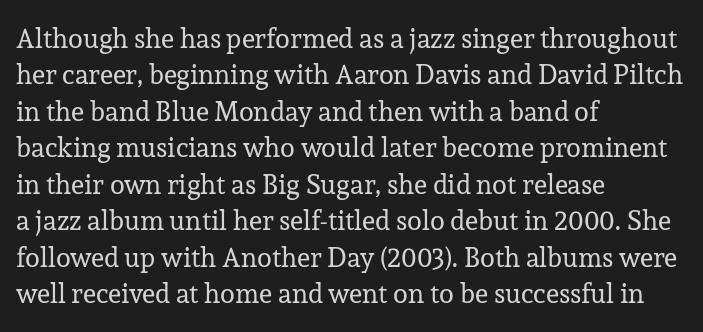
Q: Is the text bold? A: No.
Q: Is the text italic (slanted)? A: No, it is upright.
Q: Is the text underlined? A: No.
Q: How is the paragraph aligned? A: Left-aligned.
Q: Is the spacing between letters normal or unusually wide? A: Normal.
Q: Is the spacing between lines tight, normal or loose? A: Normal.
